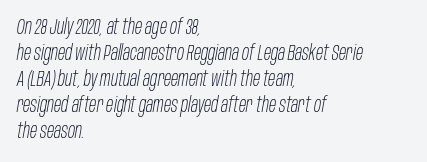
The image shows 21 px text type, italic (leaning right); set left-aligned, line spacing 1.24x, normal letter spacing, not underlined.
